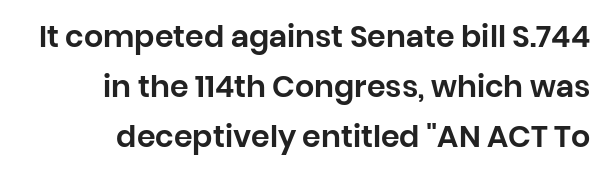
The area under the type is left untouched. Upright lettering throughout. Words appear dense and cohesive because spacing is normal. Spacing verdict: proportional, widths tailored to each character. Honestly, the row spacing looks completely unremarkable. This rendering uses right alignment, leaving the left contour irregular.
